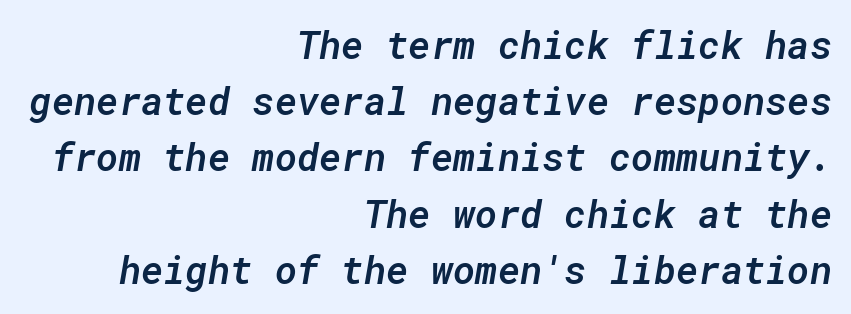
The line texture is even and compact thanks to regular tracking. The lines in this sample share a right terminus and differ only in where they begin. Interline gaps are of average width in this sample. Each row of text sits above clean, open space. Do the characters align in a grid? Yes, the font is monospaced. Notice how the stems are inclined rather than vertical — that's the hallmark of italics.
